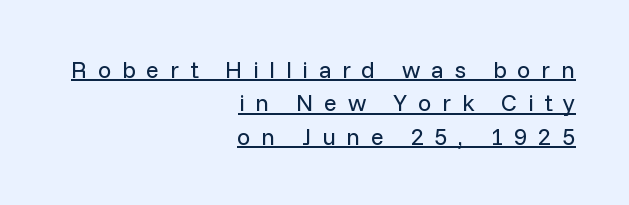
{"italic": "no", "bold": "no", "underline": "yes", "align": "right", "line_spacing": "normal", "line_spacing_ratio": 1.39, "letter_spacing": "wide", "letter_spacing_em": 0.44, "glyph_px": 24}
